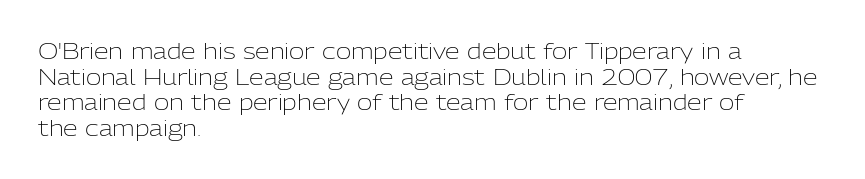
Does extra space separate the letters? No, they use regular spacing. The passage is arranged the way most books set body copy — flush left. The area under the type is left untouched. The face looks like a standard text weight, possibly lighter. Notice how the stems are strictly vertical — no italics here.
